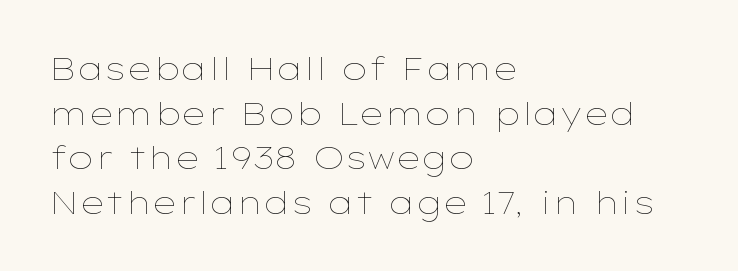
{"italic": "no", "bold": "no", "weight": "thin", "width": "wide", "stroke_contrast": "low", "x_height": "medium", "monospaced": "no", "underline": "no", "align": "left", "line_spacing": "normal", "line_spacing_ratio": 1.44, "letter_spacing": "normal", "letter_spacing_em": 0.0, "glyph_px": 31}
